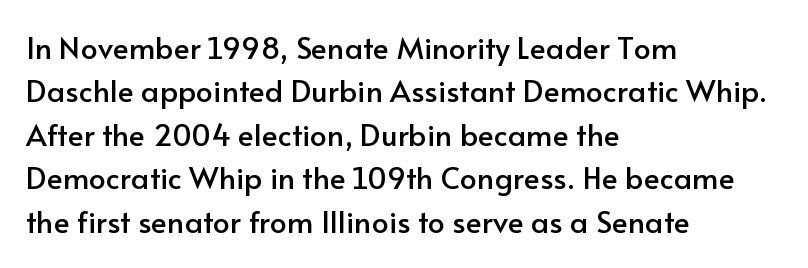
Q: Is the text italic (slanted)? A: No, it is upright.
Q: Is the typeface a serif or a sans-serif typeface? A: Sans-serif.
Q: Is the text underlined? A: No.
Q: How is the paragraph aligned? A: Left-aligned.
Q: Is the spacing between letters normal or unusually wide? A: Normal.
Q: Is the spacing between lines tight, normal or loose? A: Normal.
Q: Width (condensed, normal, or wide)? A: Normal.
Q: Stroke contrast? A: Low.
Q: x-height? A: Small.
Q: Monospaced? A: No.
